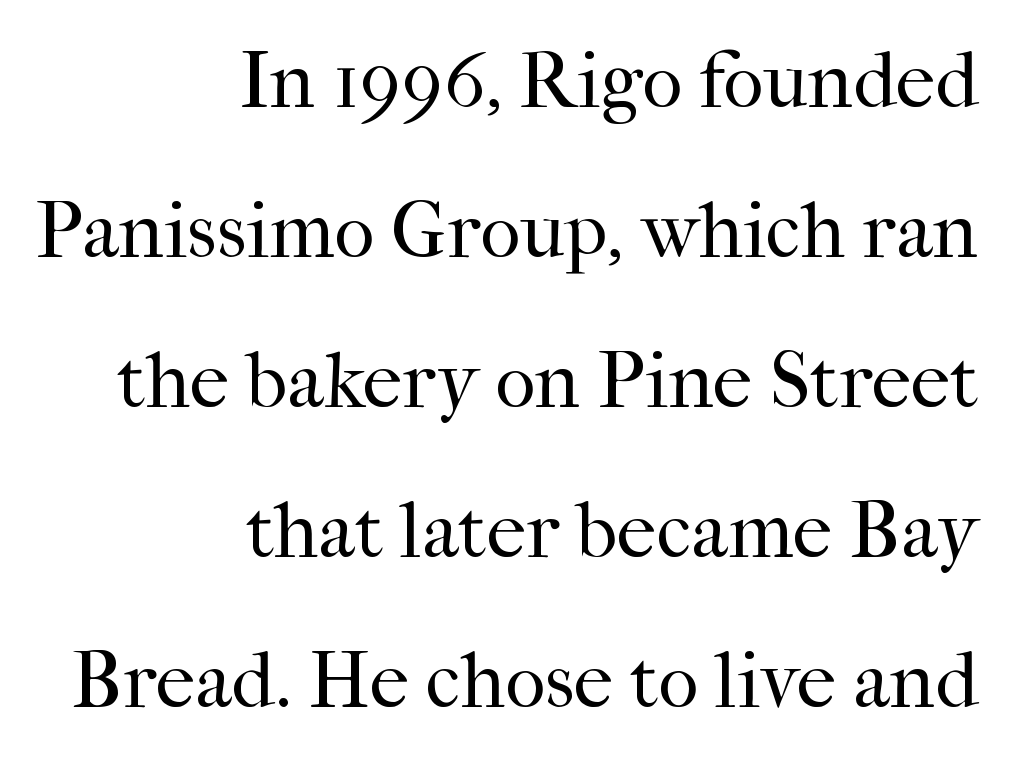
{"serif": "yes", "italic": "no", "bold": "no", "weight": "regular", "width": "normal", "stroke_contrast": "high", "x_height": "medium", "monospaced": "no", "underline": "no", "align": "right", "line_spacing": "loose", "line_spacing_ratio": 1.9, "letter_spacing": "normal", "letter_spacing_em": 0.0, "glyph_px": 79}
